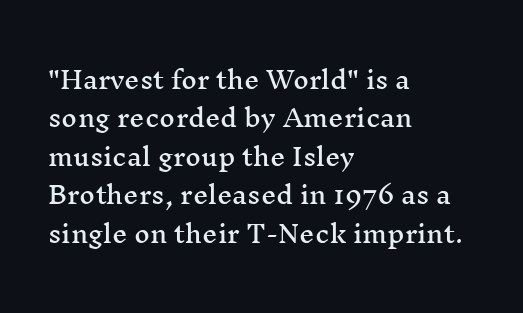
{"italic": "no", "underline": "no", "align": "left", "line_spacing": "normal", "line_spacing_ratio": 1.6, "letter_spacing": "normal", "letter_spacing_em": 0.0, "glyph_px": 24}
